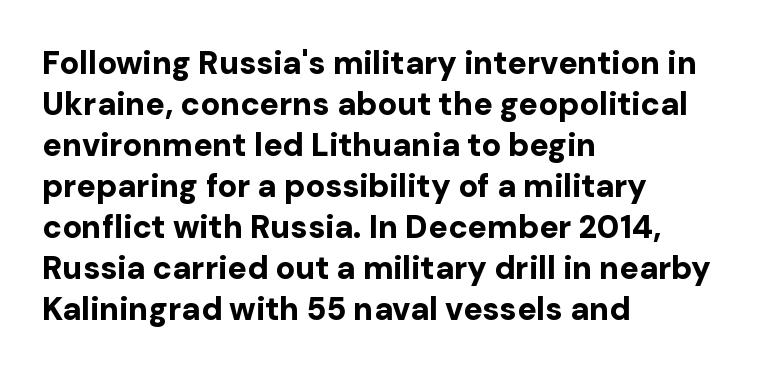
Baseline-to-baseline distance is the conventional proportion of letter height. Looks like regular typesetting: each glyph gets only the width it needs. Horizontal alignment here is leftward, the default for most running prose. Caption: bold face, heavy strokes. Short note: letters normally spaced.
